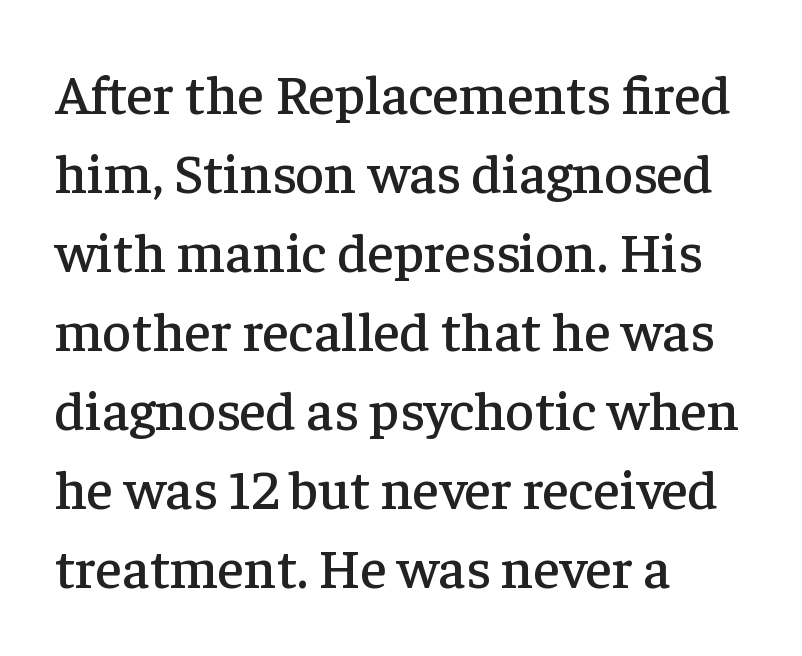
{"serif": "yes", "italic": "no", "width": "normal", "stroke_contrast": "low", "x_height": "medium", "monospaced": "no", "underline": "no", "align": "left", "line_spacing": "normal", "line_spacing_ratio": 1.41, "letter_spacing": "normal", "letter_spacing_em": 0.0, "glyph_px": 56}
